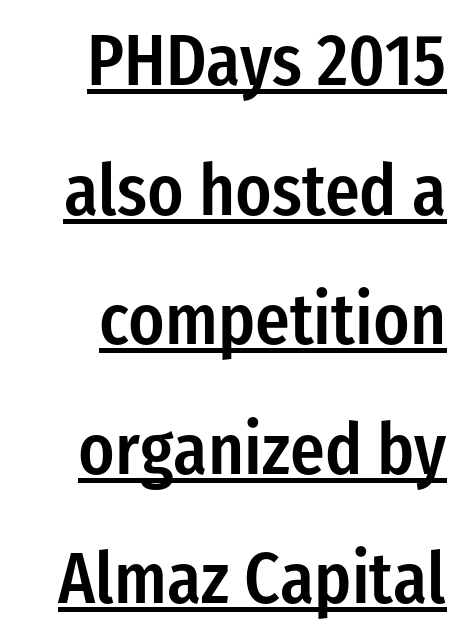
{"serif": "no", "italic": "no", "bold": "semi", "weight": "semibold", "width": "condensed", "stroke_contrast": "low", "x_height": "medium", "monospaced": "no", "underline": "yes", "align": "right", "line_spacing_ratio": 1.8, "letter_spacing": "normal", "letter_spacing_em": 0.0, "glyph_px": 72}
